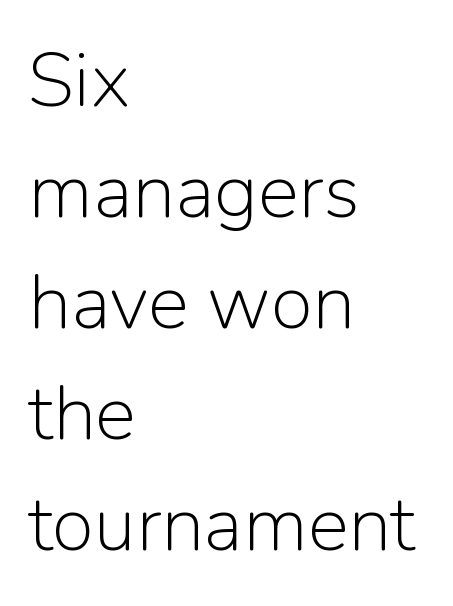
You can tell from the bare stems that sans-serif type was used. Every row of glyphs begins at an identical x-position on the left. Successive baselines arrive at the customary interval. A typesetter would call this proportional, since set widths differ per character. Ascenders rise straight up at ninety degrees. The tracking reads as untouched default to a designer's eye.
